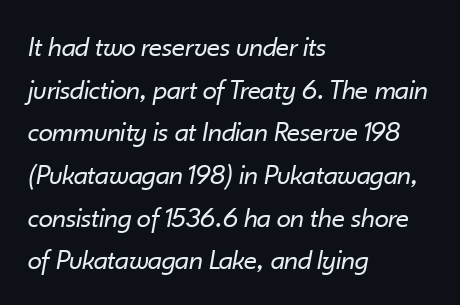
Each row of text sits above clean, open space. One glance says typical: line gaps are just what's usual. Glyph-to-glyph distance matches everyday printed text. The typesetting does not lean heavy: it is not bold. Looking at the ascenders, they clearly lean.
